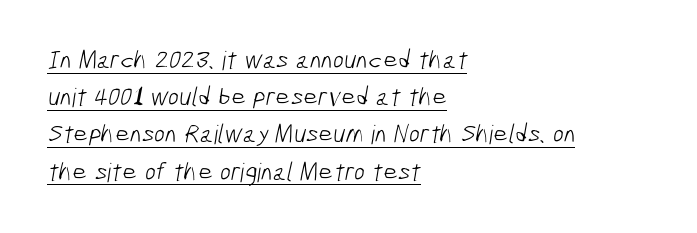
How are the letters spaced? Ordinarily, with no added tracking. The specimen includes a rule beneath the text block's lines. The compositor pushed each line to the left boundary. Heaviness? Minimal to ordinary, like unemphasized prose.
